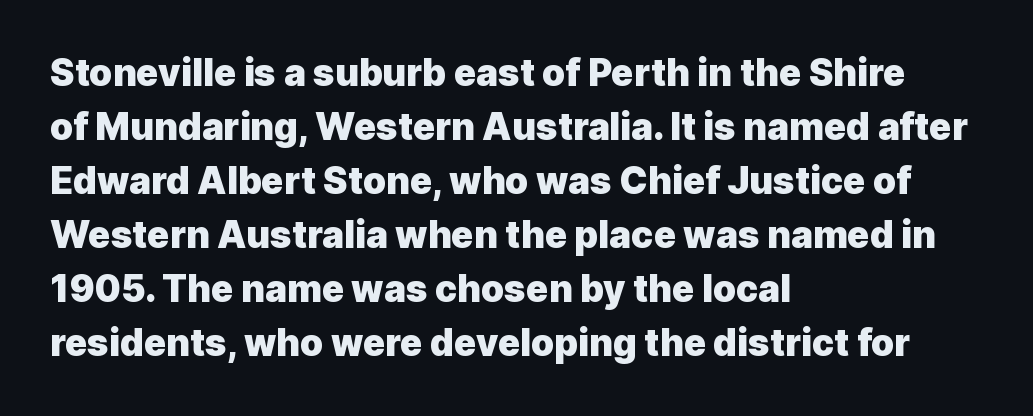
Pretty heavy lettering here — definitely bold. You can tell from the bare stems that sans-serif type was used. The passage shown stacks its lines at a standard gap. Words appear dense and cohesive because spacing is normal. Proportional: the letters do not fall into vertical columns.
